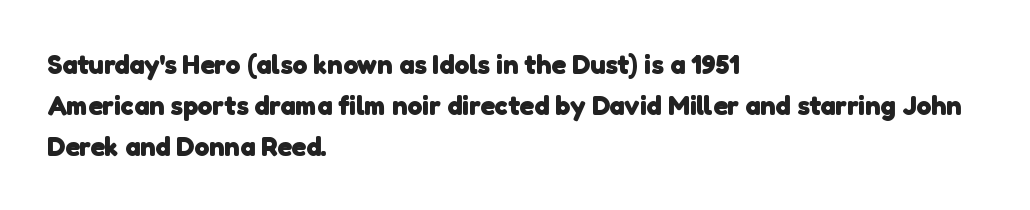
The image shows 27 px bold type; set left-aligned, normal line spacing (1.51x), normal letter spacing, not underlined.
